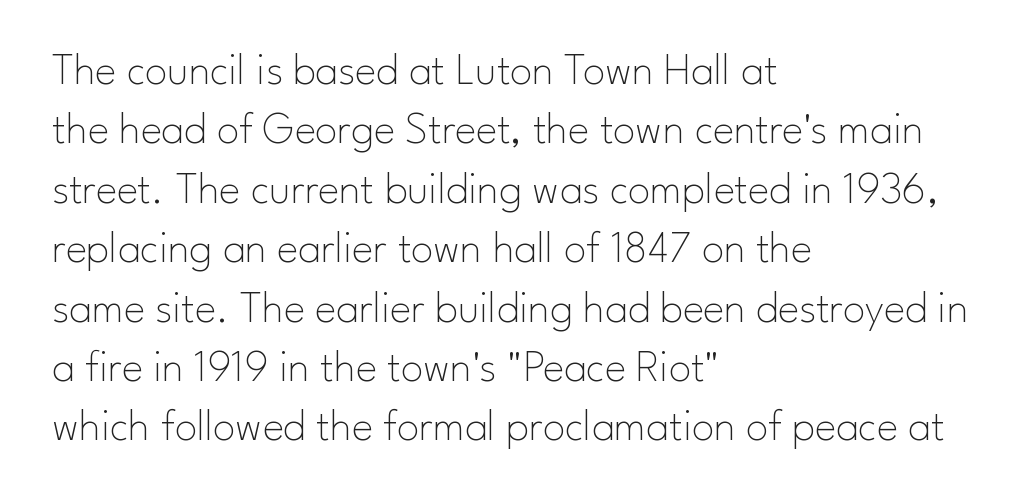
The paragraph shown leans on its left margin. This sample uses a sans-serif face. Character widths vary here, with narrow letters taking less room than wide ones. Short note: letters normally spaced.
